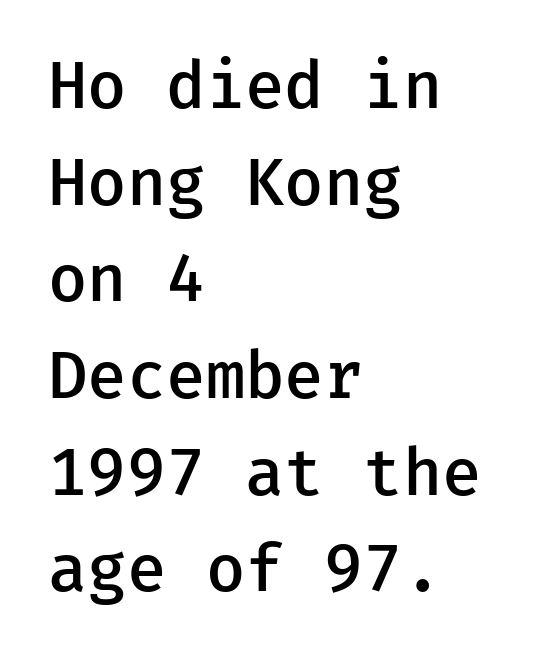
The image shows 64 px semibold sans-serif type, upright, monospaced; set left-aligned, normal line spacing (1.51x), normal letter spacing, not underlined; low stroke contrast and a medium x-height.
